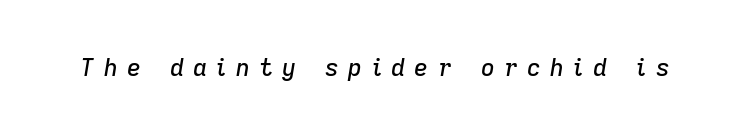
Is the letter spacing exaggerated? Yes — the characters are pushed far apart. Tall strokes in this sample are angled rather than plumb. The glyphs are unaccompanied by any horizontal stroke below them.
